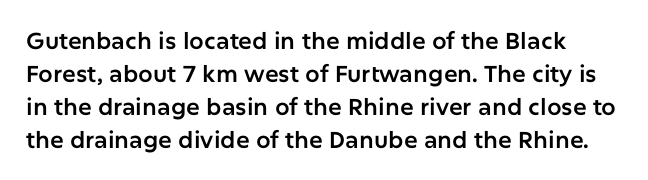
The image shows 23 px text type, upright; set normal line spacing (1.43x), normal letter spacing, not underlined.
